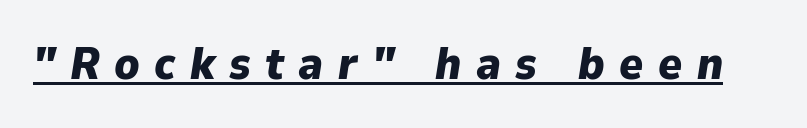
The image shows 45 px heavy type, italic (leaning right); set unusually wide letter spacing (+0.32 em), underlined; low stroke contrast and a medium x-height.
